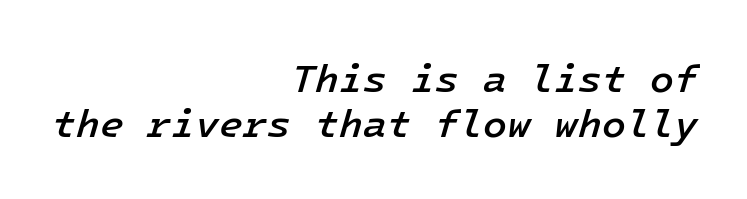
The image shows 39 px semibold type, italic (leaning right); set right-aligned, line spacing 1.16x, normal letter spacing, not underlined; low stroke contrast and a medium x-height.
